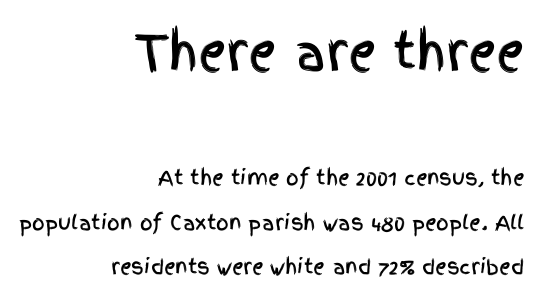
{"serif": "no", "italic": "no", "width": "condensed", "x_height": "large", "monospaced": "no", "underline": "no", "align": "right", "line_spacing": "loose", "line_spacing_ratio": 2.21, "letter_spacing": "normal", "letter_spacing_em": 0.0, "larger_block": "first", "size_ratio": 2.45, "glyph_px": 49}
